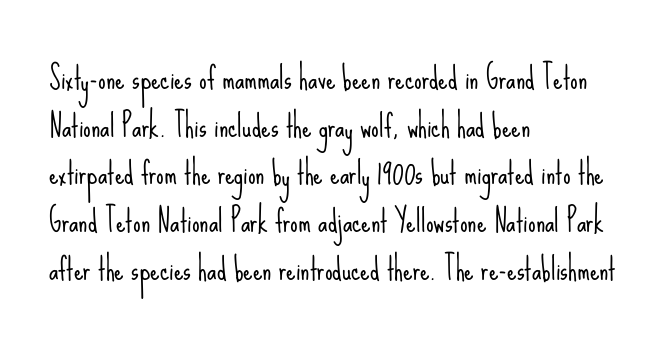
The image shows 30 px light, condensed sans-serif type, upright; set left-aligned, normal line spacing (1.59x), normal letter spacing, not underlined; low stroke contrast and a small x-height.
